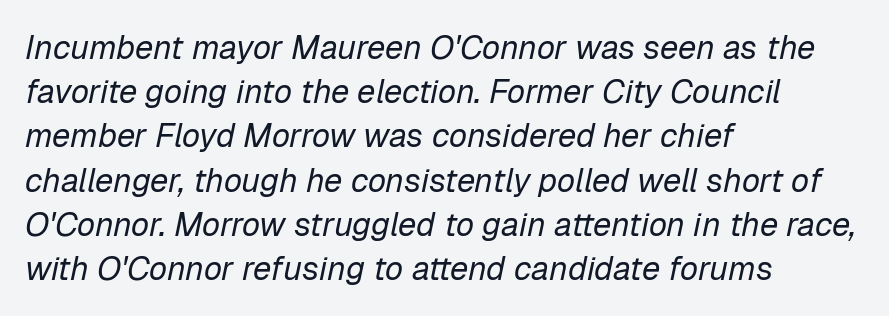
The image shows 33 px regular-weight type, italic (leaning right); set left-aligned, normal line spacing (1.34x), normal letter spacing, not underlined; low stroke contrast and a medium x-height.
